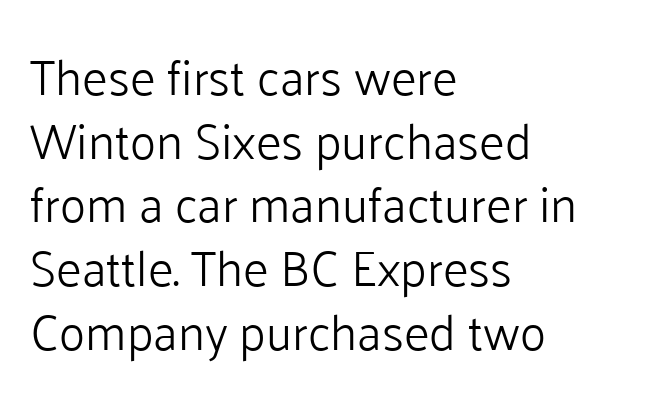
{"serif": "no", "italic": "no", "bold": "no", "weight": "light", "width": "normal", "stroke_contrast": "low", "x_height": "medium", "monospaced": "no", "underline": "no", "align": "left", "line_spacing": "normal", "line_spacing_ratio": 1.3, "letter_spacing": "normal", "letter_spacing_em": 0.0, "glyph_px": 49}
